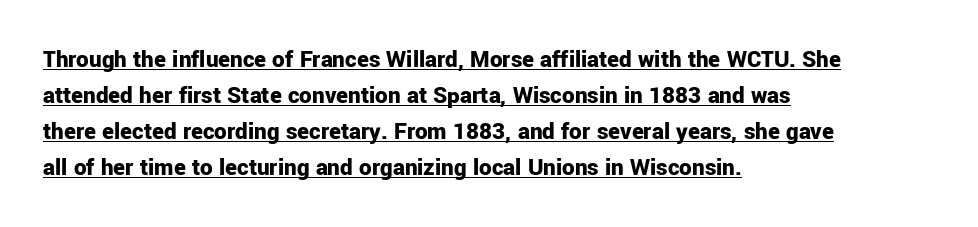
{"italic": "no", "bold": "yes", "underline": "yes", "align": "left", "line_spacing": "normal", "line_spacing_ratio": 1.44, "letter_spacing": "normal", "letter_spacing_em": 0.0, "glyph_px": 25}
